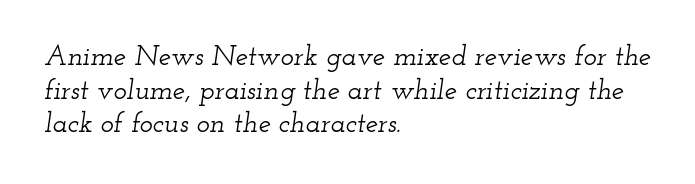
Between one letter and the next there's only the usual sliver of space. Clear beneath every line of the passage. The rendering shows small feet on the letterforms — a serif design. When letters slant like this, we call the style italic.
